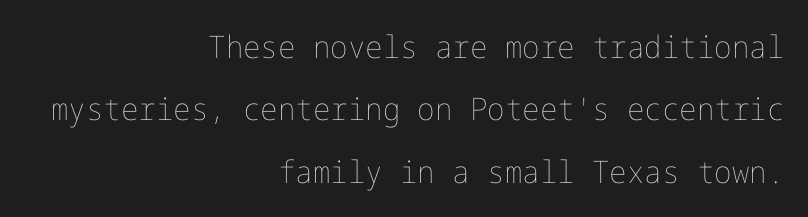
Q: Is the text bold? A: No.
Q: Is the text italic (slanted)? A: No, it is upright.
Q: Is the text underlined? A: No.
Q: How is the paragraph aligned? A: Right-aligned.
Q: Is the spacing between letters normal or unusually wide? A: Normal.
Q: Is the spacing between lines tight, normal or loose? A: Loose.
Q: Width (condensed, normal, or wide)? A: Normal.
Q: Stroke contrast? A: Low.
Q: x-height? A: Medium.
